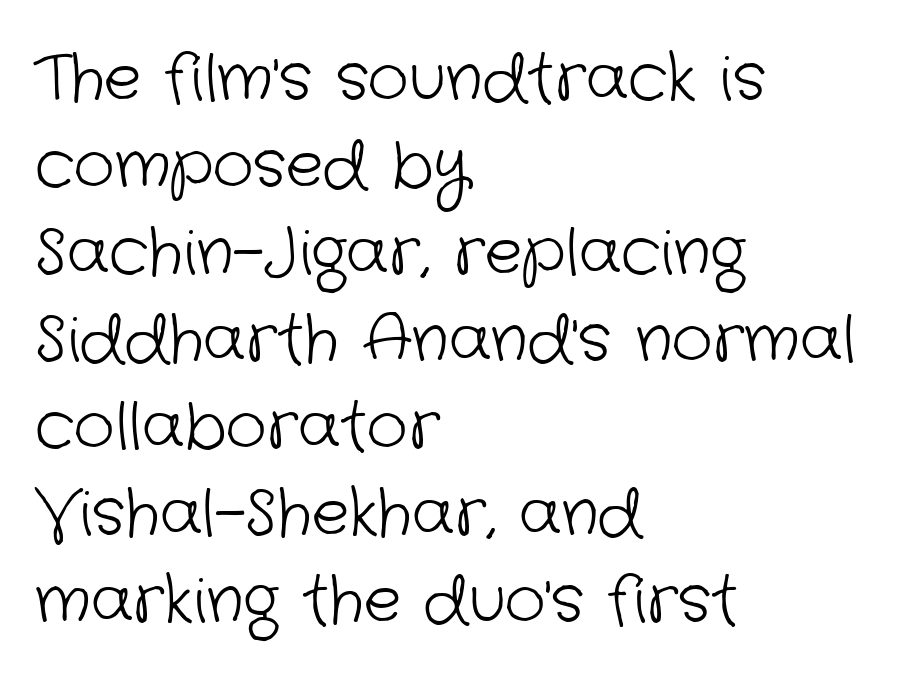
Observe the absence of serifs on each vertical stroke in this sample. Short note: letters normally spaced. Evenly set lines give the paragraph a standard silhouette. Weight: regular or lighter. Check under the words: just untouched page. Visually the block forms a straight wall on the left and a jagged coastline on the right.
